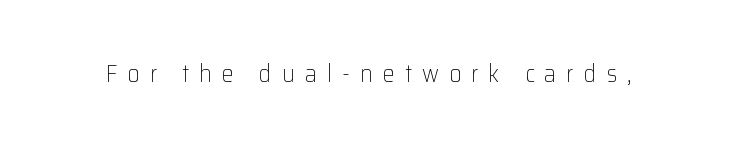
{"italic": "no", "bold": "no", "underline": "no", "letter_spacing": "wide", "letter_spacing_em": 0.42, "glyph_px": 24}
